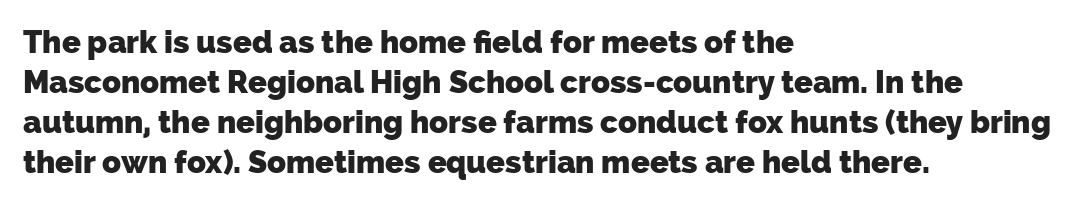
The image shows 31 px heavy sans-serif type; set left-aligned, normal line spacing (1.29x), normal letter spacing, not underlined; low stroke contrast and a medium x-height.
